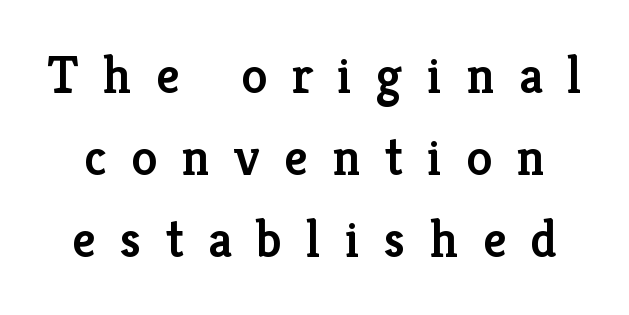
{"serif": "yes", "italic": "no", "bold": "semi", "weight": "semibold", "width": "normal", "stroke_contrast": "low", "x_height": "medium", "monospaced": "no", "underline": "no", "line_spacing": "normal", "line_spacing_ratio": 1.58, "letter_spacing": "wide", "letter_spacing_em": 0.47, "glyph_px": 52}
